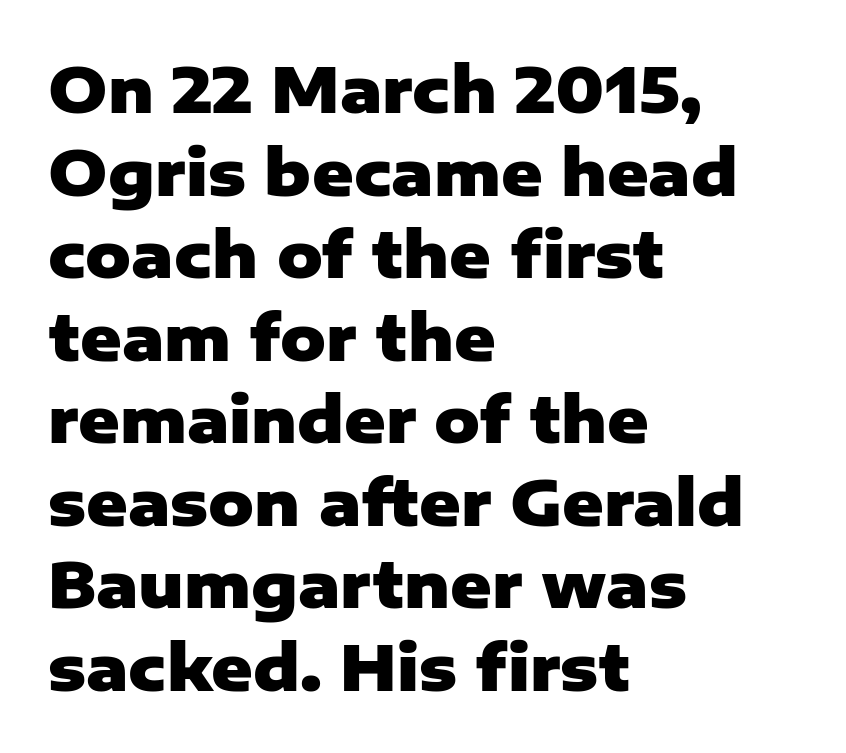
Weight: bold. Posture: upright roman. Rows of type keep a routine distance in the vertical direction. This sample has the flowing, uneven cadence of proportional lettering. All the whitespace from short lines collects on the right.
